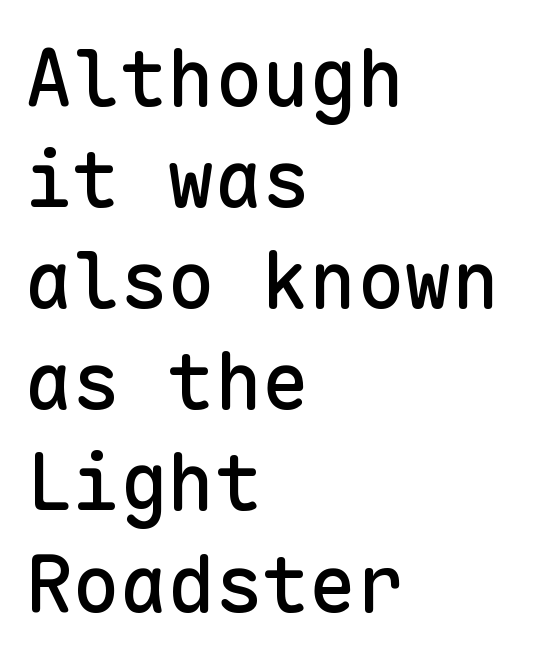
The image shows 79 px sans-serif type, upright, monospaced; set left-aligned, normal line spacing (1.28x), normal letter spacing, not underlined; low stroke contrast and a medium x-height.
